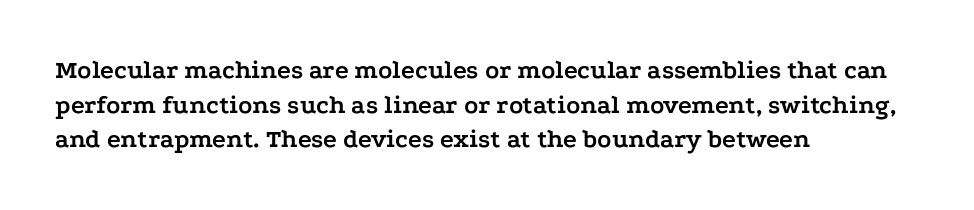
Do the letters lean? They stand straight. Standard letterfit; no display-style spreading of the glyphs. The strip under each line holds only bare page. The rendering anchors every line to the left-hand side. The glyphs have the mass of a bold cut. Quick note: interline space is typical.
